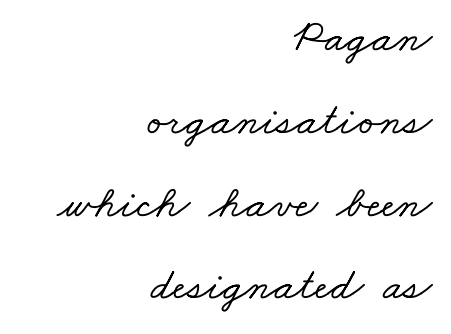
{"serif": "yes", "width": "wide", "stroke_contrast": "low", "x_height": "small", "monospaced": "no", "underline": "no", "align": "right", "line_spacing_ratio": 1.8, "letter_spacing": "normal", "letter_spacing_em": 0.0, "glyph_px": 46}
